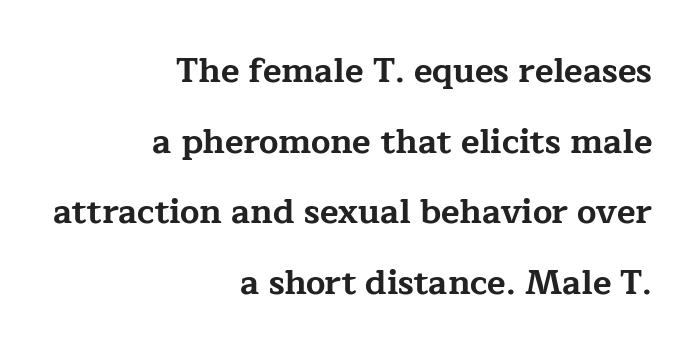
The image shows 34 px bold, wide serif type, upright; set right-aligned, loose line spacing (2.08x), normal letter spacing, not underlined; low stroke contrast and a medium x-height.
